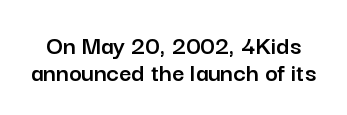
Does the lettering tilt? It doesn't — this is upright. Cramped leading. No word sits above an underline. The letters sit at their default tracking, neither squeezed nor spread.
